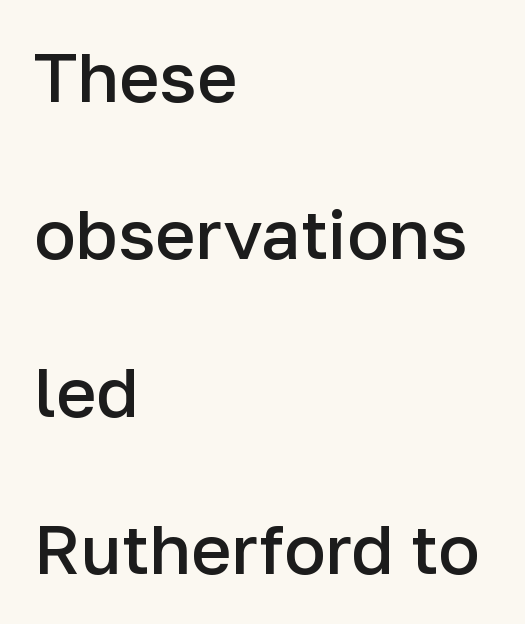
{"serif": "no", "italic": "no", "bold": "semi", "weight": "semibold", "width": "normal", "stroke_contrast": "low", "x_height": "medium", "monospaced": "no", "underline": "no", "align": "left", "line_spacing": "loose", "line_spacing_ratio": 2.28, "letter_spacing": "normal", "letter_spacing_em": 0.0, "glyph_px": 69}
